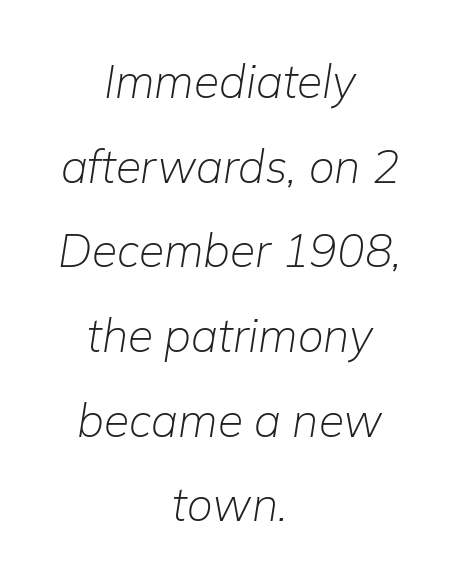
Q: Is the text bold? A: No.
Q: Is the text italic (slanted)? A: Yes, it leans right by about 9 degrees.
Q: Is the text underlined? A: No.
Q: How is the paragraph aligned? A: Centered.
Q: Is the spacing between letters normal or unusually wide? A: Normal.
Q: Width (condensed, normal, or wide)? A: Normal.
Q: Stroke contrast? A: Low.
Q: x-height? A: Medium.
Q: Monospaced? A: No.
